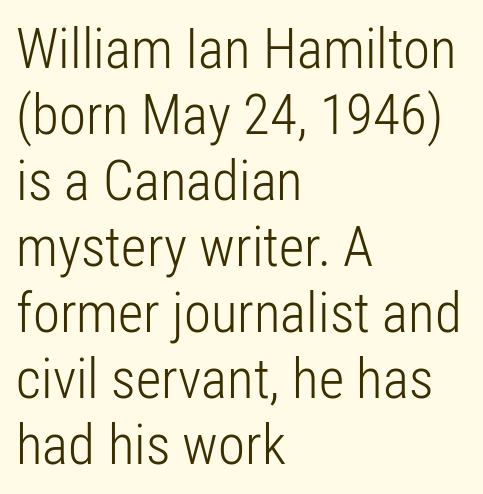
The face looks like a standard text weight, possibly lighter. Every row of glyphs begins at an identical x-position on the left. No extra tracking has been applied to these lines. Is this a sans? Yes — the strokes have no serifs. These lines are rendered in a variable-pitch font.
